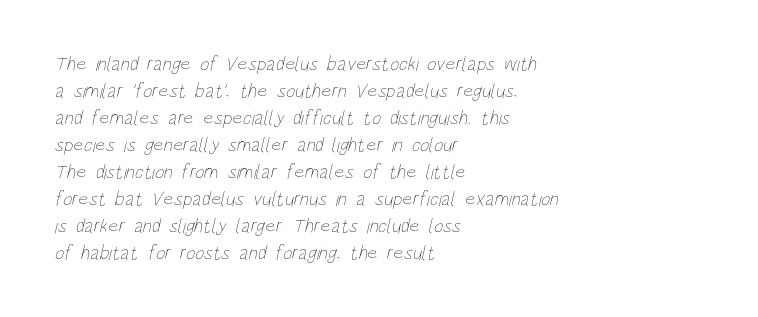
What's the leading like? Ordinary, nothing unusual. This rendering uses left alignment, leaving the right contour irregular. A bare baseline throughout the passage. No heavy texture on the line: the type isn't bold.
